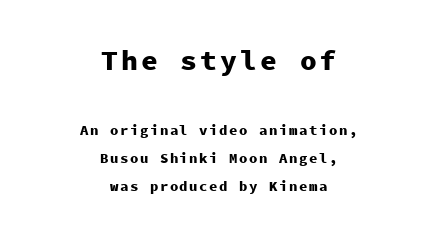
The designer went with a sans here, leaving each stem footless. The passage shown is typed in a monospace face where columns stay perfectly aligned. Look at the stroke-to-counter ratio: heavy, a bold. Nobody drew a line under any word here. Summary of vertical rhythm: relaxed, with wide interline spacing. Does the lettering tilt? It doesn't — this is upright.
